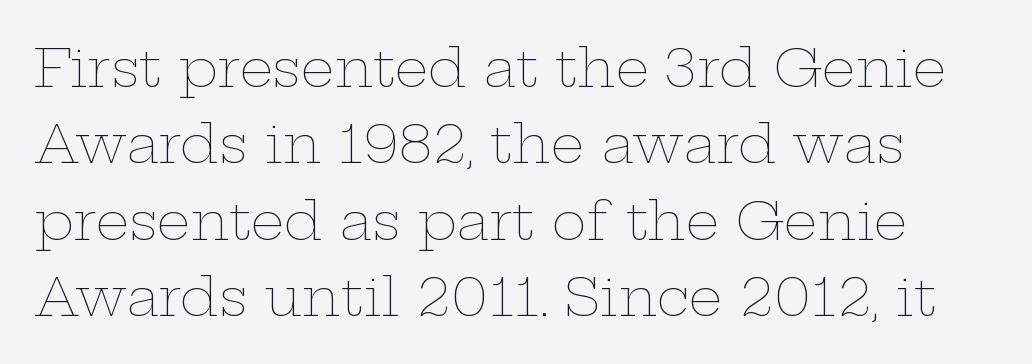
Q: Is the text bold? A: No.
Q: Is the text italic (slanted)? A: No, it is upright.
Q: Is the text underlined? A: No.
Q: Is the spacing between letters normal or unusually wide? A: Normal.
Q: Is the spacing between lines tight, normal or loose? A: Normal.
Q: Width (condensed, normal, or wide)? A: Wide.
Q: Stroke contrast? A: Low.
Q: x-height? A: Medium.
Q: Monospaced? A: No.
